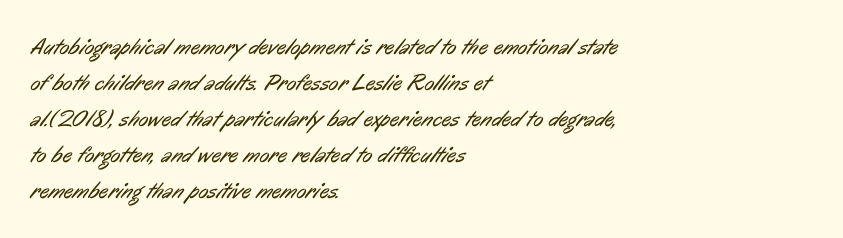
Q: Is the text bold? A: No.
Q: Is the text underlined? A: No.
Q: How is the paragraph aligned? A: Left-aligned.
Q: Is the spacing between letters normal or unusually wide? A: Normal.
Q: Is the spacing between lines tight, normal or loose? A: Normal.
